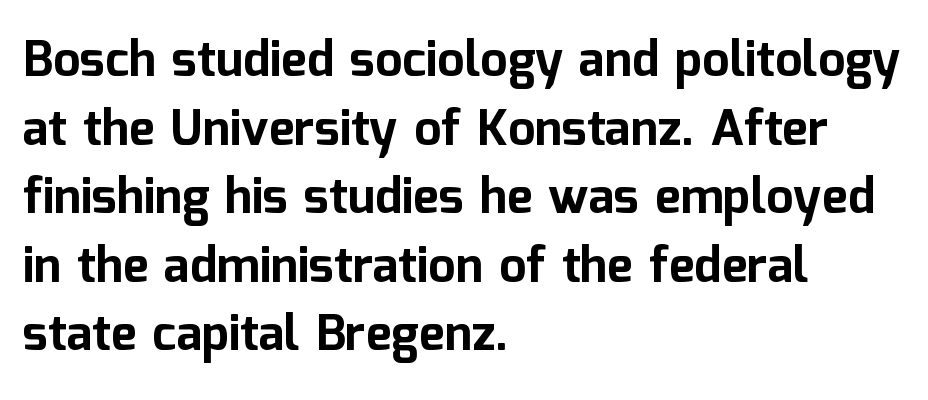
{"serif": "no", "italic": "no", "bold": "yes", "weight": "bold", "width": "normal", "stroke_contrast": "low", "x_height": "medium", "monospaced": "no", "underline": "no", "align": "left", "line_spacing": "normal", "line_spacing_ratio": 1.4, "letter_spacing": "normal", "letter_spacing_em": 0.0, "glyph_px": 49}
